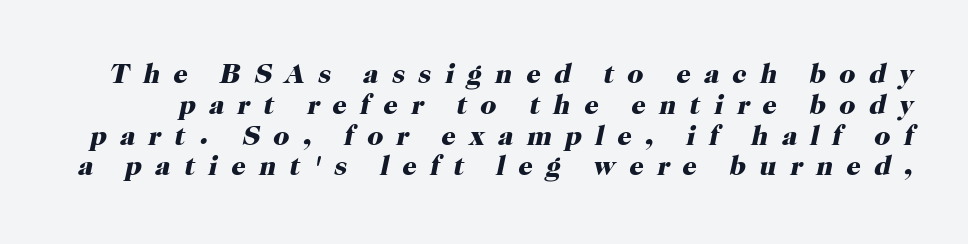
{"serif": "yes", "italic": "yes", "lean": "right", "slant_degrees": 12, "bold": "yes", "weight": "heavy", "width": "normal", "stroke_contrast": "high", "x_height": "medium", "monospaced": "no", "underline": "no", "line_spacing": "tight", "line_spacing_ratio": 1.1, "letter_spacing": "wide", "letter_spacing_em": 0.48, "glyph_px": 28}
